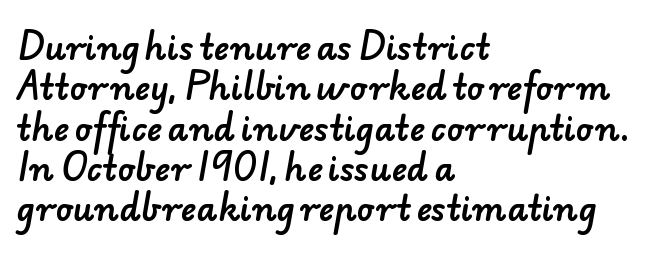
{"serif": "no", "width": "normal", "stroke_contrast": "low", "x_height": "small", "monospaced": "no", "underline": "no", "align": "left", "line_spacing_ratio": 1.22, "letter_spacing": "normal", "letter_spacing_em": 0.0, "glyph_px": 33}
